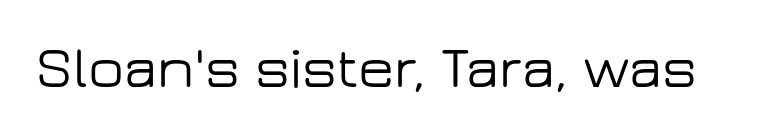
{"serif": "no", "italic": "no", "width": "wide", "stroke_contrast": "low", "x_height": "medium", "monospaced": "no", "underline": "no", "letter_spacing": "normal", "letter_spacing_em": 0.0, "glyph_px": 59}
